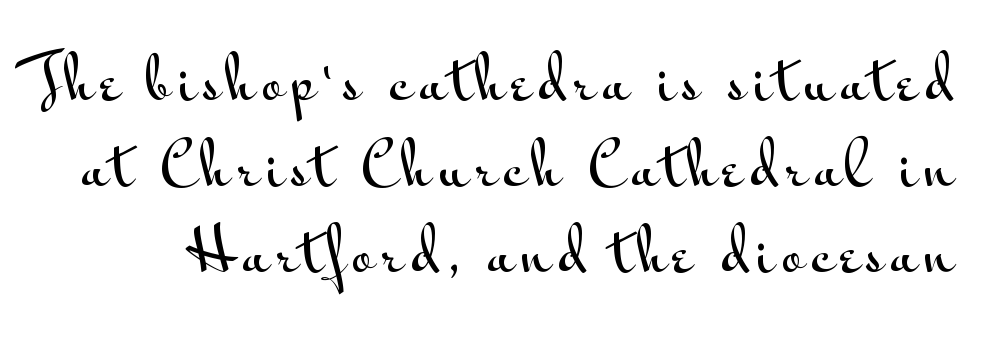
{"serif": "no", "width": "wide", "stroke_contrast": "medium", "x_height": "small", "monospaced": "no", "underline": "no", "line_spacing": "normal", "line_spacing_ratio": 1.48, "glyph_px": 58}
